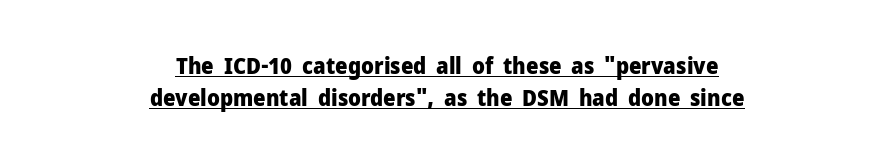
Typographic density is high because the face is bold. Observe the ordinary spacing: letters are neighbours, not strangers. Where is the straight margin? There isn't one; the lines are centered. The string is rendered with underlining switched on. Nope, not italic — everything's standing straight. This block has exactly the height ordinary leading produces.
